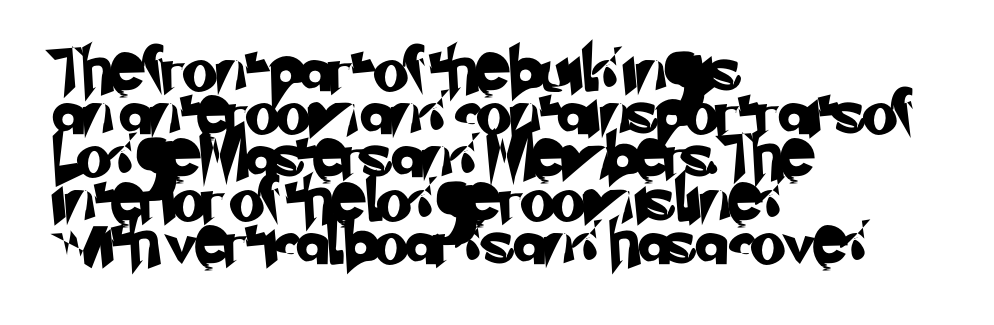
Descenders hang freely into open space. The compositor pushed each line to the left boundary. The vertical gap from one line to the next is small. The passage shown has conventional tracking throughout. Varying glyph widths throughout — classic text-font behaviour.
